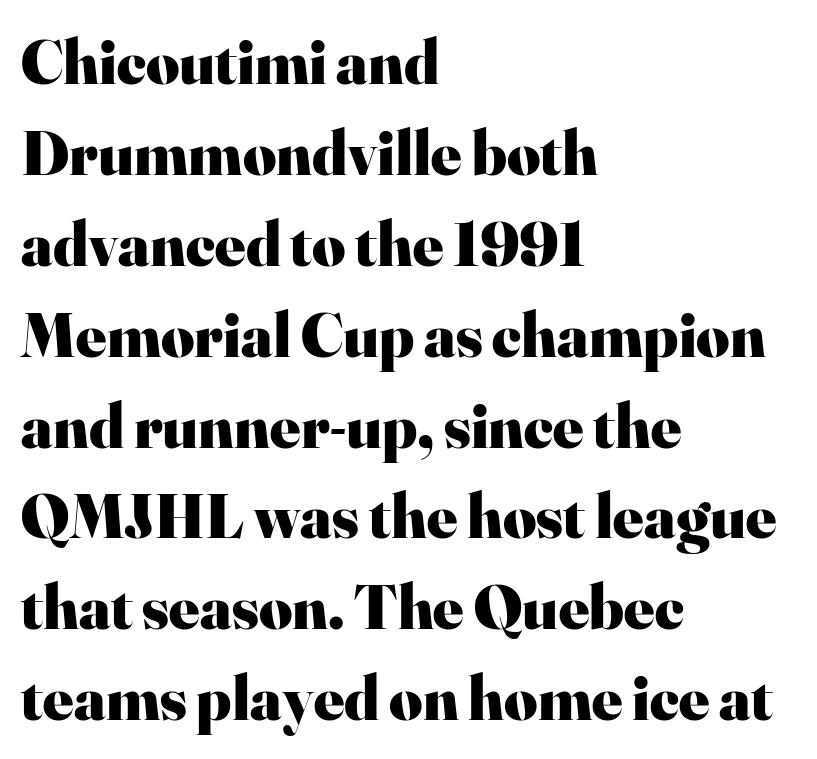
This is roman type, the default non-slanted kind. The type is set solid horizontally, with unmodified tracking. The rendering uses natural spacing where letterforms have individual widths. The rendering uses a bold face; every stroke is thick and dark.
